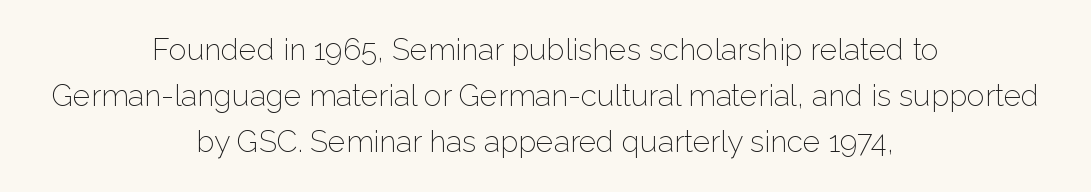
{"serif": "no", "italic": "no", "bold": "no", "weight": "light", "width": "normal", "stroke_contrast": "low", "x_height": "medium", "monospaced": "no", "underline": "no", "align": "center", "line_spacing": "normal", "line_spacing_ratio": 1.54, "letter_spacing": "normal", "letter_spacing_em": 0.0, "glyph_px": 30}
